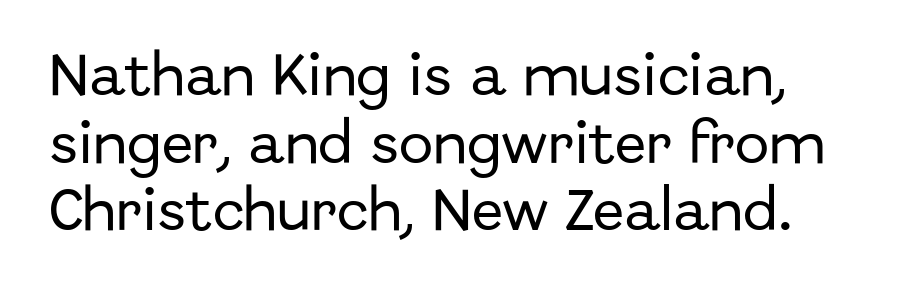
The image shows 46 px sans-serif type, upright; set left-aligned, normal line spacing (1.47x), normal letter spacing, not underlined; low stroke contrast and a medium x-height.
